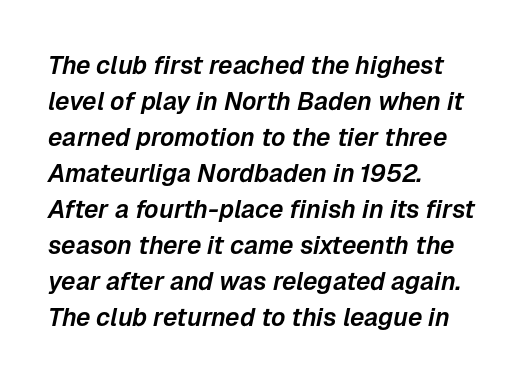
Q: Is the text italic (slanted)? A: Yes, it leans right by about 12 degrees.
Q: Is the text underlined? A: No.
Q: How is the paragraph aligned? A: Left-aligned.
Q: Is the spacing between letters normal or unusually wide? A: Normal.
Q: Is the spacing between lines tight, normal or loose? A: Normal.
